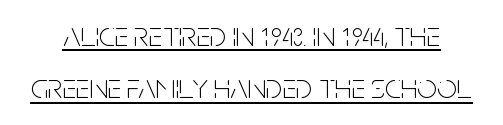
The image shows 35 px thin, condensed sans-serif type, upright; set normal line spacing (1.5x), normal letter spacing, underlined; low stroke contrast and a large x-height.
